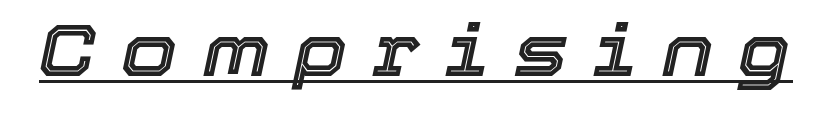
Q: Is the text italic (slanted)? A: Yes, it leans right by about 12 degrees.
Q: Is the text underlined? A: Yes.
Q: Is the spacing between letters normal or unusually wide? A: Unusually wide.
Q: Width (condensed, normal, or wide)? A: Normal.
Q: x-height? A: Medium.
Q: Monospaced? A: No.
